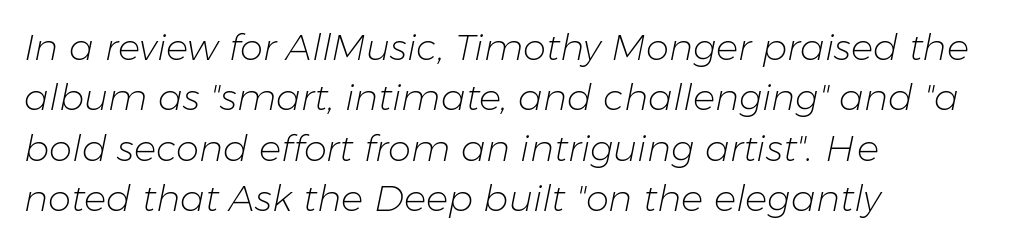
The image shows 37 px light type, italic (leaning right); set left-aligned, normal line spacing (1.36x), normal letter spacing, not underlined; low stroke contrast and a medium x-height.
